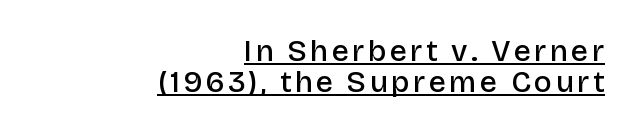
Cramped leading. Underlining? Definitely there. Do the characters align in a grid? No, the font is proportional. The letters carry no serifs — their stems end cleanly without finishing strokes.
